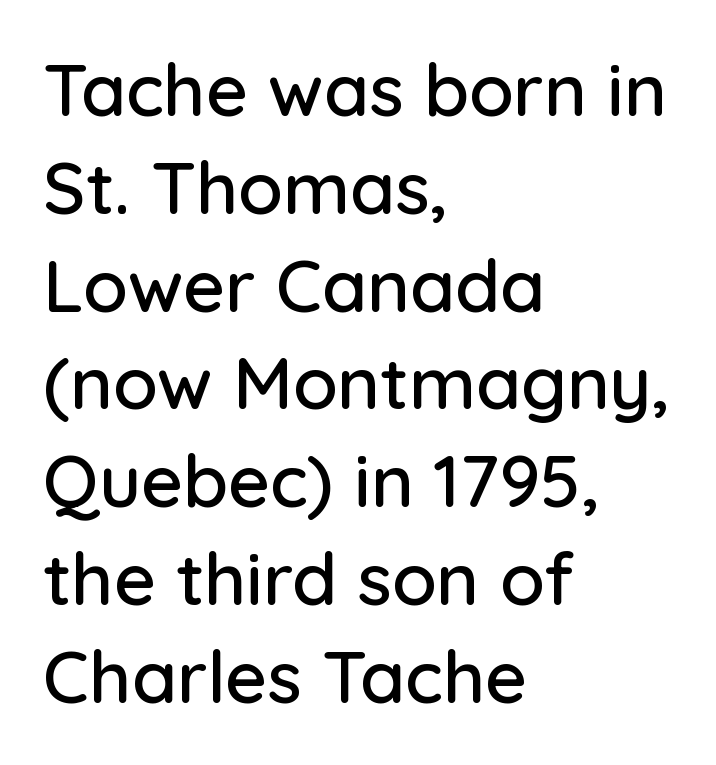
The image shows 73 px sans-serif type, upright; set left-aligned, normal line spacing (1.34x), normal letter spacing, not underlined; low stroke contrast and a medium x-height.
